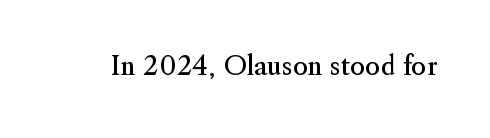
Q: Is the text bold? A: No.
Q: Is the text italic (slanted)? A: No, it is upright.
Q: Is the text underlined? A: No.
Q: Is the spacing between letters normal or unusually wide? A: Normal.
